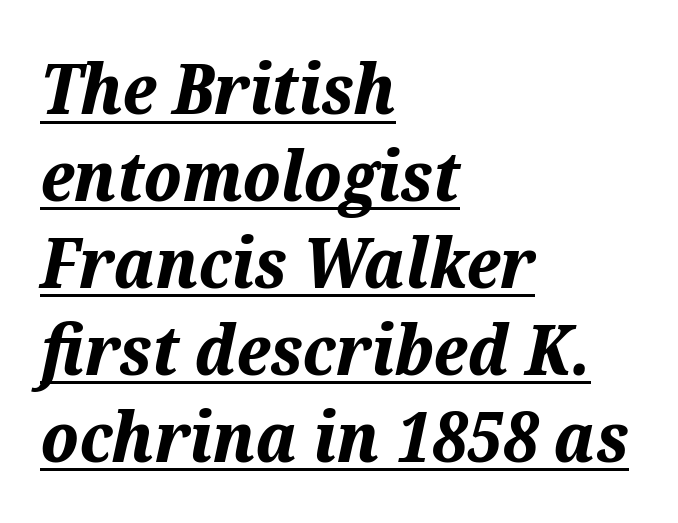
{"italic": "yes", "lean": "right", "slant_degrees": 12, "bold": "yes", "weight": "bold", "width": "normal", "stroke_contrast": "medium", "x_height": "medium", "monospaced": "no", "underline": "yes", "align": "left", "line_spacing": "normal", "line_spacing_ratio": 1.26, "letter_spacing": "normal", "letter_spacing_em": 0.0, "glyph_px": 69}
